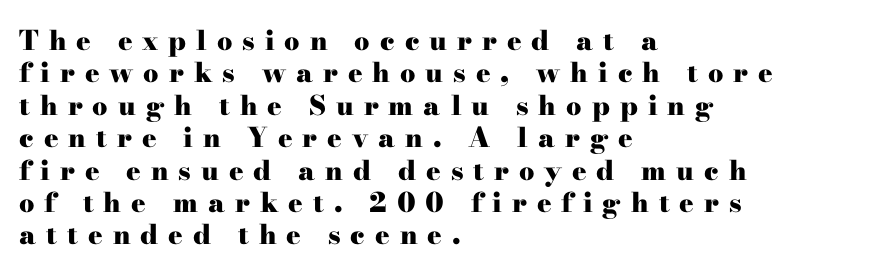
{"italic": "no", "bold": "yes", "underline": "no", "align": "left", "line_spacing_ratio": 1.2, "letter_spacing": "wide", "letter_spacing_em": 0.37, "glyph_px": 27}
